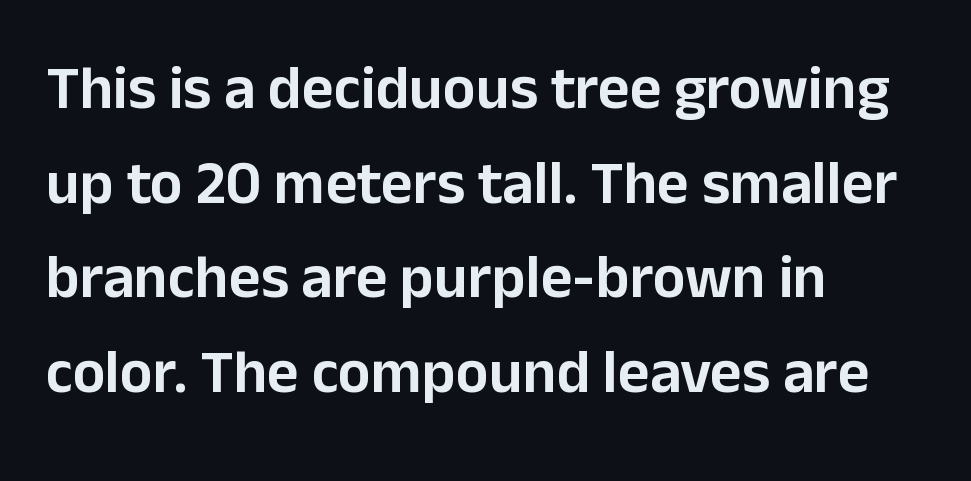
The image shows 61 px sans-serif type, upright; set left-aligned, normal line spacing (1.55x), normal letter spacing, not underlined; low stroke contrast and a medium x-height.
